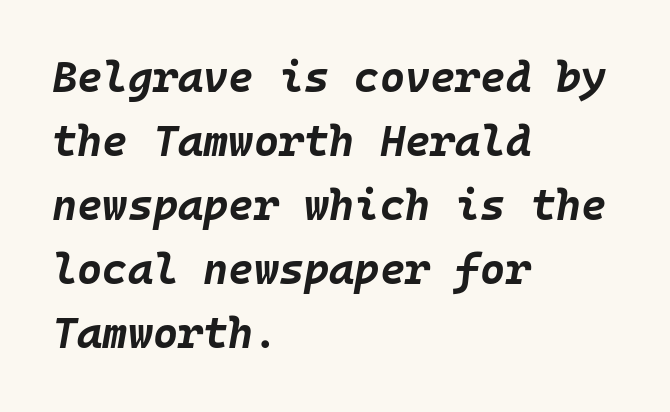
{"italic": "yes", "lean": "right", "slant_degrees": 10, "bold": "yes", "weight": "bold", "width": "normal", "stroke_contrast": "low", "x_height": "large", "monospaced": "yes", "underline": "no", "align": "left", "line_spacing": "normal", "line_spacing_ratio": 1.49, "letter_spacing": "normal", "letter_spacing_em": 0.0, "glyph_px": 43}
